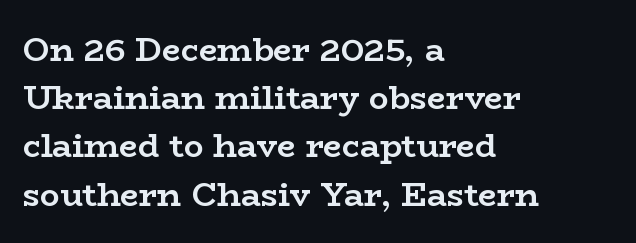
Q: Is the text bold? A: Yes.
Q: Is the text italic (slanted)? A: No, it is upright.
Q: Is the typeface a serif or a sans-serif typeface? A: Serif.
Q: Is the text underlined? A: No.
Q: How is the paragraph aligned? A: Left-aligned.
Q: Is the spacing between letters normal or unusually wide? A: Normal.
Q: Is the spacing between lines tight, normal or loose? A: Normal.
Q: Width (condensed, normal, or wide)? A: Wide.
Q: Stroke contrast? A: Low.
Q: x-height? A: Medium.
Q: Monospaced? A: No.
